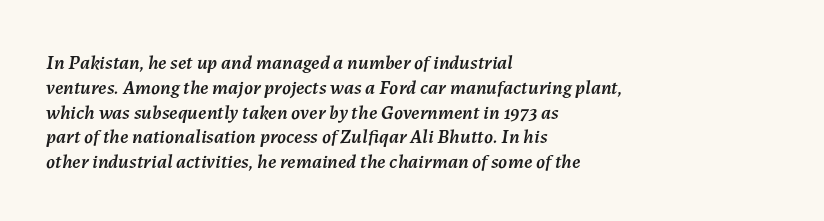
{"italic": "yes", "lean": "right", "slant_degrees": 7, "underline": "no", "align": "left", "line_spacing_ratio": 1.24, "letter_spacing": "normal", "letter_spacing_em": 0.0, "glyph_px": 20}
